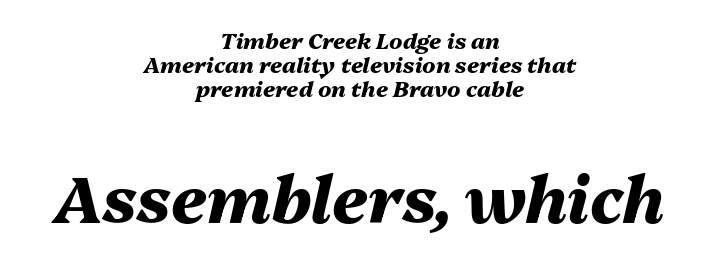
The image shows 65 px heavy type, italic (leaning right); set centered, tight line spacing (1.1x), normal letter spacing, not underlined; the second (bottom) block is 2.95x larger; medium stroke contrast and a medium x-height.
